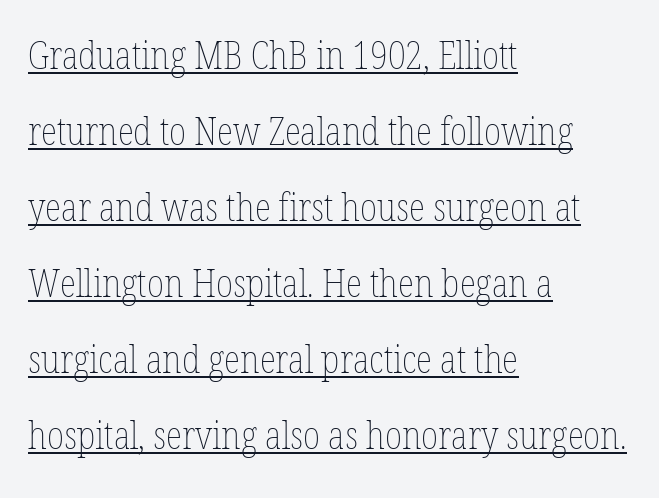
The image shows 38 px thin, condensed type, upright; set left-aligned, loose line spacing (2.0x), normal letter spacing, underlined; low stroke contrast and a medium x-height.
